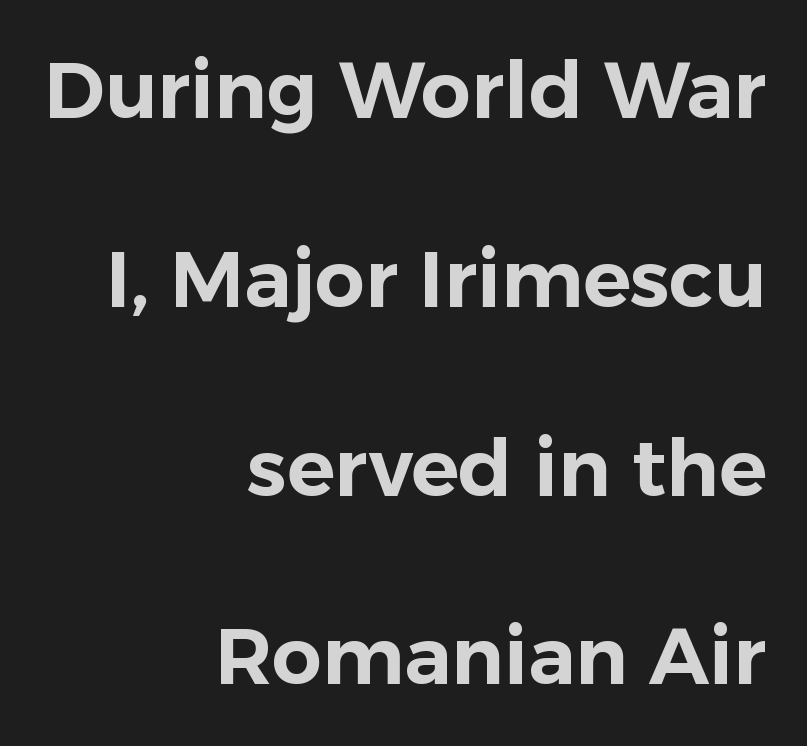
Q: Is the text italic (slanted)? A: No, it is upright.
Q: Is the typeface a serif or a sans-serif typeface? A: Sans-serif.
Q: Is the text underlined? A: No.
Q: How is the paragraph aligned? A: Right-aligned.
Q: Is the spacing between letters normal or unusually wide? A: Normal.
Q: Is the spacing between lines tight, normal or loose? A: Loose.
Q: Width (condensed, normal, or wide)? A: Normal.
Q: Stroke contrast? A: Low.
Q: x-height? A: Medium.
Q: Monospaced? A: No.
